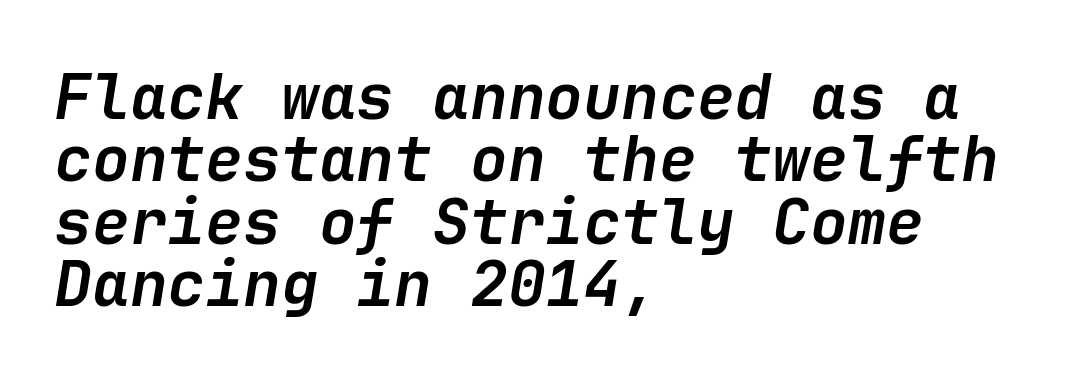
{"italic": "yes", "lean": "right", "slant_degrees": 9, "bold": "yes", "weight": "semibold", "width": "normal", "stroke_contrast": "low", "x_height": "medium", "underline": "no", "align": "left", "line_spacing": "tight", "line_spacing_ratio": 0.99, "letter_spacing": "normal", "letter_spacing_em": 0.0, "glyph_px": 63}
